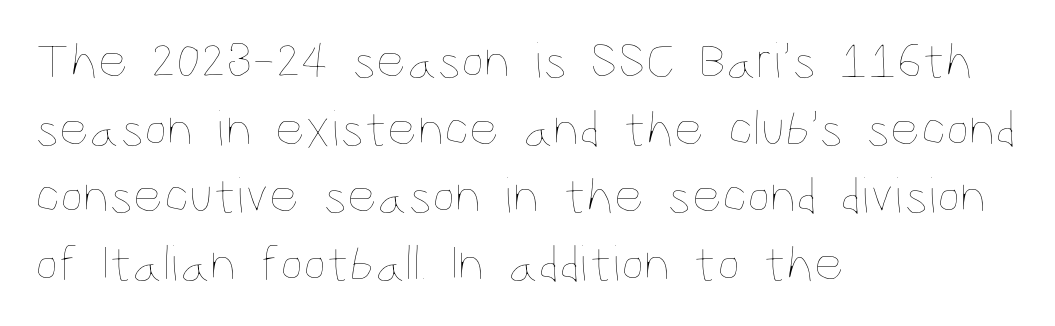
The image shows 52 px thin, condensed type, upright; set left-aligned, normal line spacing (1.3x), normal letter spacing, not underlined; low stroke contrast and a large x-height.
